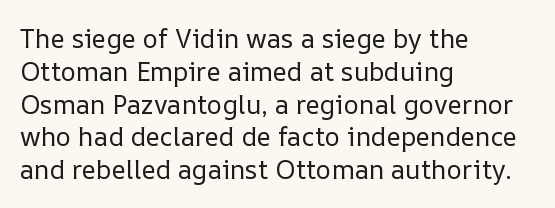
Q: Is the text bold? A: No.
Q: Is the text italic (slanted)? A: No, it is upright.
Q: Is the text underlined? A: No.
Q: How is the paragraph aligned? A: Left-aligned.
Q: Is the spacing between letters normal or unusually wide? A: Normal.
Q: Is the spacing between lines tight, normal or loose? A: Normal.
